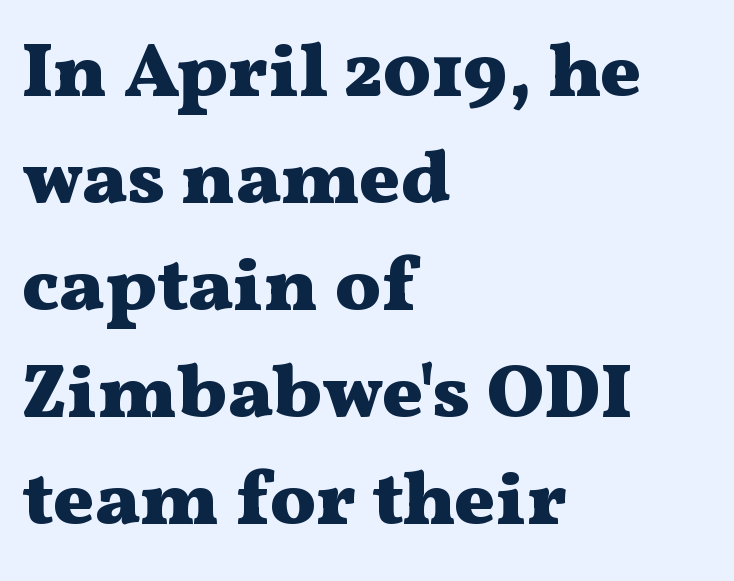
{"serif": "yes", "italic": "no", "bold": "yes", "weight": "heavy", "width": "wide", "stroke_contrast": "medium", "x_height": "medium", "monospaced": "no", "underline": "no", "align": "left", "line_spacing": "normal", "line_spacing_ratio": 1.39, "letter_spacing": "normal", "letter_spacing_em": 0.0, "glyph_px": 77}
